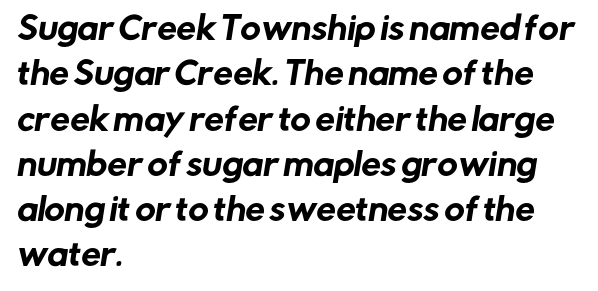
Is there much room between lines? A standard amount, neither cramped nor airy. These lines are rendered in a variable-pitch font. Short and long lines alike share a common starting point at left. The space beneath each line is pristine and unruled. Look at the bottom of the vertical strokes: they stop flat, with no serifs. What stands out about the letter spacing? Nothing — it is the standard amount.
